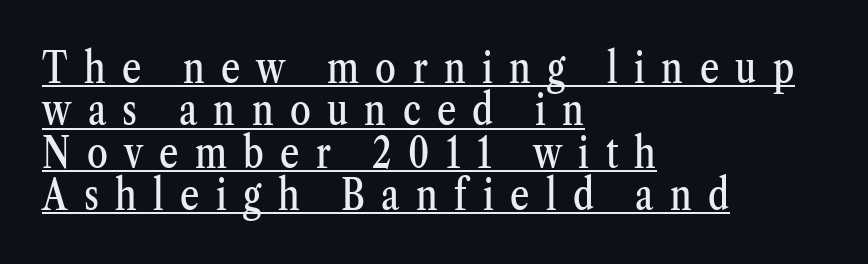
Old-style or modern, the face here clearly has serifs. Character widths vary here, with narrow letters taking less room than wide ones. Notice how descenders almost collide with the ascenders below — that's tight leading. Between one letter and the next there's a generous, obvious gap. The lines in this sample share a left origin and differ only in where they stop.
